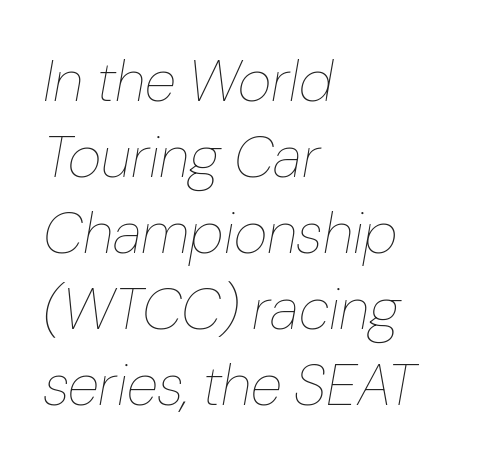
The image shows 58 px thin type, italic (leaning right); set left-aligned, normal line spacing (1.31x), normal letter spacing, not underlined; low stroke contrast and a medium x-height.
